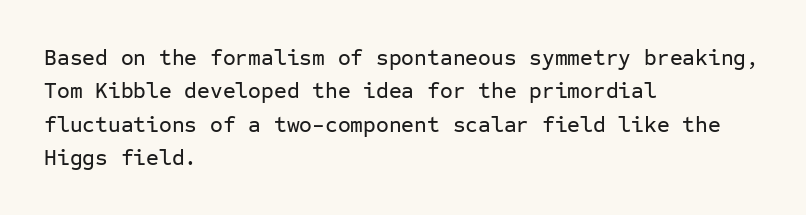
Q: Is the text italic (slanted)? A: No, it is upright.
Q: Is the text underlined? A: No.
Q: How is the paragraph aligned? A: Left-aligned.
Q: Is the spacing between letters normal or unusually wide? A: Normal.
Q: Is the spacing between lines tight, normal or loose? A: Normal.
